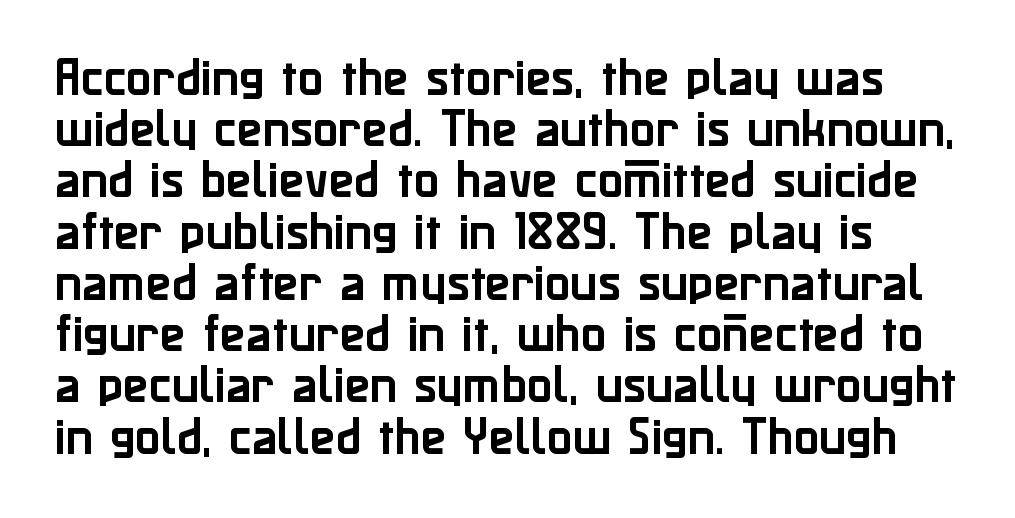
The image shows 42 px sans-serif type, upright; set line spacing 1.22x, normal letter spacing, not underlined; low stroke contrast and a medium x-height.
